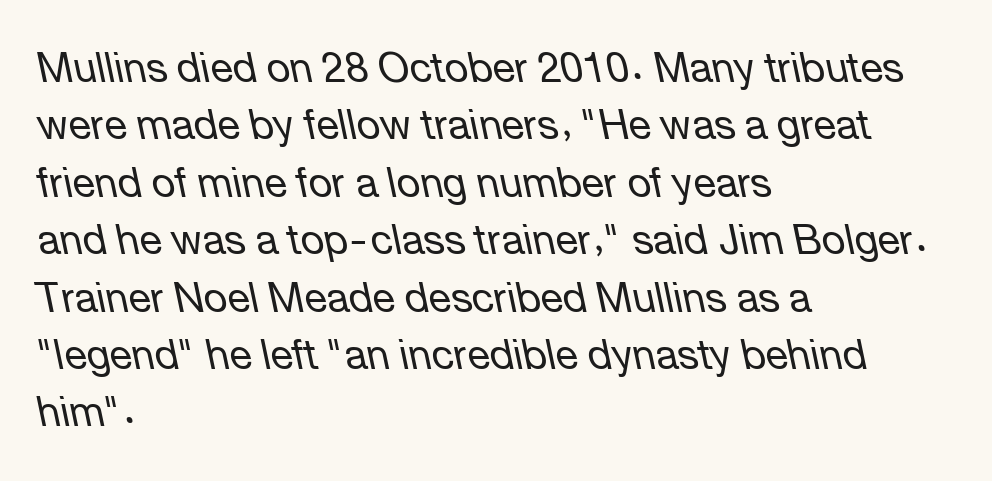
The image shows 41 px regular-weight type, italic (leaning left); set left-aligned, normal line spacing (1.4x), normal letter spacing, not underlined; low stroke contrast and a medium x-height.
